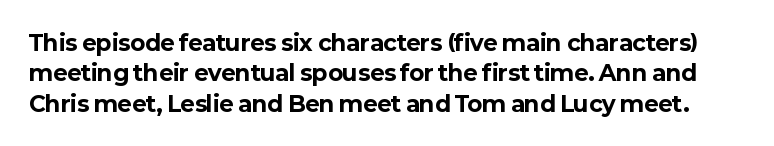
Q: Is the text bold? A: Yes.
Q: Is the text italic (slanted)? A: No, it is upright.
Q: Is the text underlined? A: No.
Q: Is the spacing between letters normal or unusually wide? A: Normal.
Q: Is the spacing between lines tight, normal or loose? A: Normal.
